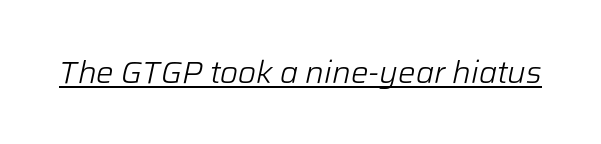
{"italic": "yes", "lean": "right", "slant_degrees": 12, "bold": "no", "weight": "light", "width": "normal", "stroke_contrast": "low", "x_height": "medium", "monospaced": "no", "underline": "yes", "letter_spacing": "normal", "letter_spacing_em": 0.0, "glyph_px": 31}
